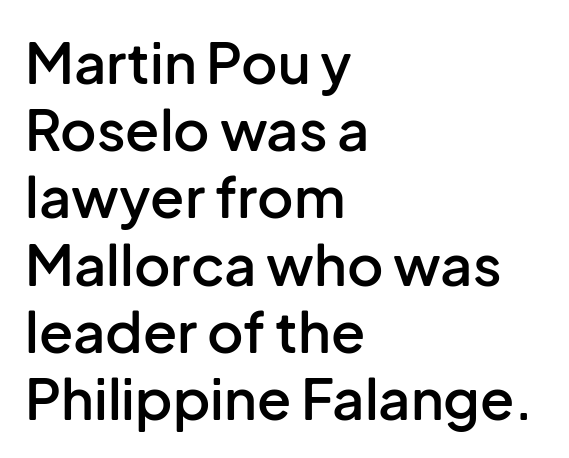
{"serif": "no", "italic": "no", "bold": "semi", "weight": "semibold", "width": "normal", "stroke_contrast": "low", "x_height": "medium", "monospaced": "no", "underline": "no", "align": "left", "line_spacing_ratio": 1.2, "letter_spacing": "normal", "letter_spacing_em": 0.0, "glyph_px": 56}
